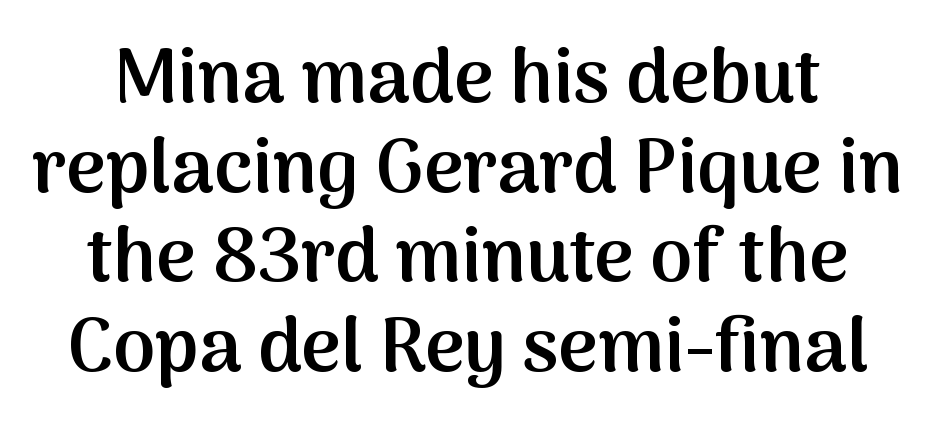
The image shows 76 px semibold sans-serif type, upright; set line spacing 1.18x, normal letter spacing, not underlined; medium stroke contrast and a medium x-height.
